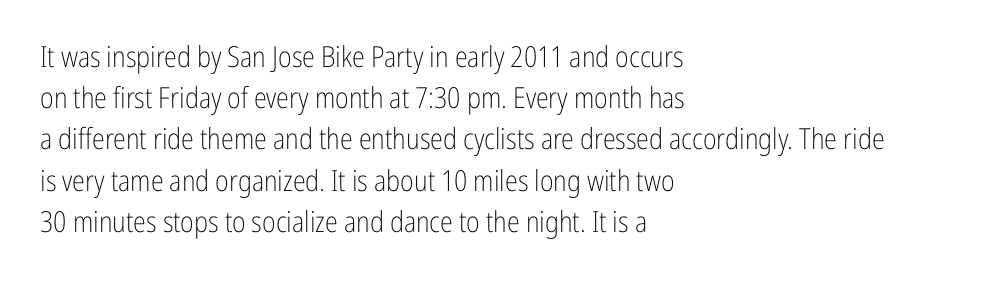
The image shows 29 px light, condensed sans-serif type, upright; set left-aligned, normal line spacing (1.42x), normal letter spacing, not underlined; low stroke contrast and a medium x-height.
